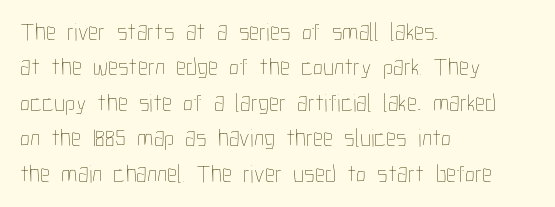
The image shows 25 px text type, upright; set left-aligned, normal line spacing (1.42x), normal letter spacing, not underlined.
